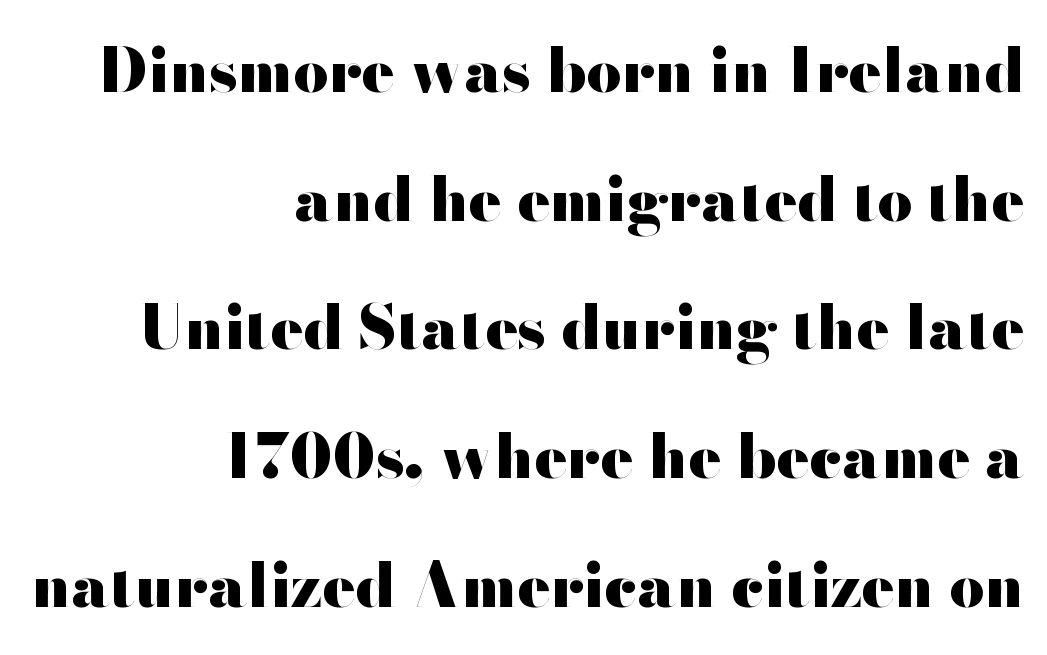
{"serif": "no", "italic": "no", "bold": "yes", "weight": "heavy", "width": "wide", "stroke_contrast": "high", "x_height": "small", "monospaced": "no", "underline": "no", "align": "right", "line_spacing": "loose", "line_spacing_ratio": 2.11, "letter_spacing": "normal", "letter_spacing_em": 0.0, "glyph_px": 61}
